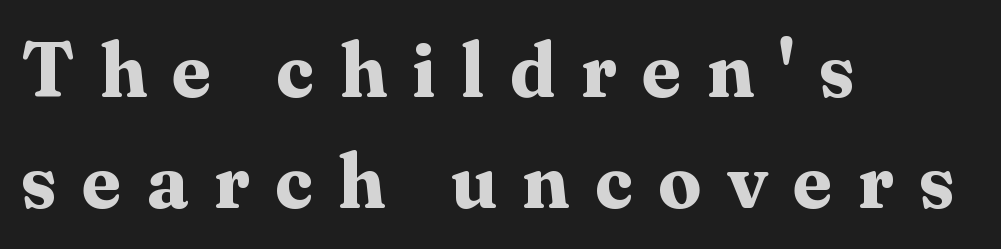
Q: Is the text bold? A: Yes.
Q: Is the text italic (slanted)? A: No, it is upright.
Q: Is the typeface a serif or a sans-serif typeface? A: Serif.
Q: Is the text underlined? A: No.
Q: How is the paragraph aligned? A: Left-aligned.
Q: Is the spacing between letters normal or unusually wide? A: Unusually wide.
Q: Is the spacing between lines tight, normal or loose? A: Normal.
Q: Width (condensed, normal, or wide)? A: Normal.
Q: Stroke contrast? A: Medium.
Q: x-height? A: Medium.
Q: Monospaced? A: No.
